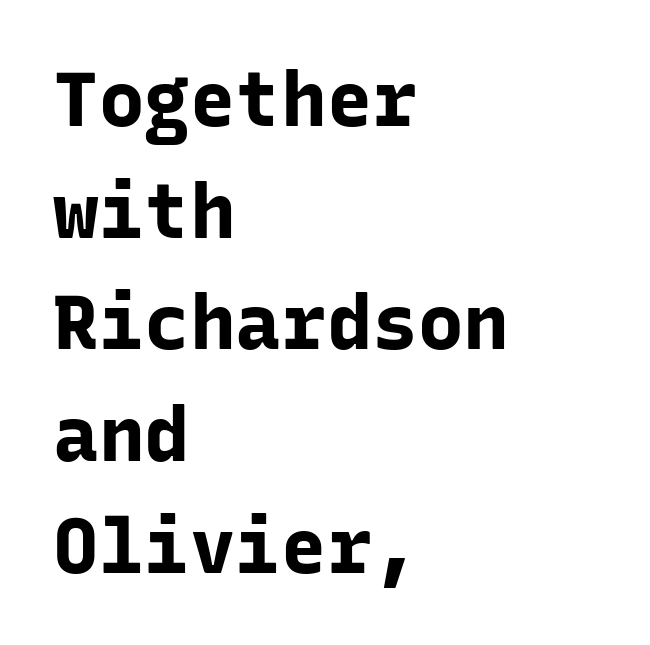
Q: Is the text bold? A: Yes.
Q: Is the text italic (slanted)? A: No, it is upright.
Q: Is the typeface a serif or a sans-serif typeface? A: Sans-serif.
Q: Is the text underlined? A: No.
Q: How is the paragraph aligned? A: Left-aligned.
Q: Is the spacing between letters normal or unusually wide? A: Normal.
Q: Is the spacing between lines tight, normal or loose? A: Normal.
Q: Width (condensed, normal, or wide)? A: Normal.
Q: Stroke contrast? A: Low.
Q: x-height? A: Medium.
Q: Monospaced? A: Yes.
